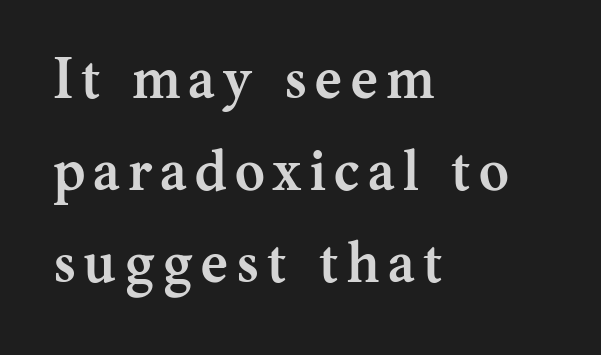
The image shows 57 px semibold serif type, upright; set left-aligned, normal line spacing (1.61x), not underlined; medium stroke contrast and a medium x-height.
